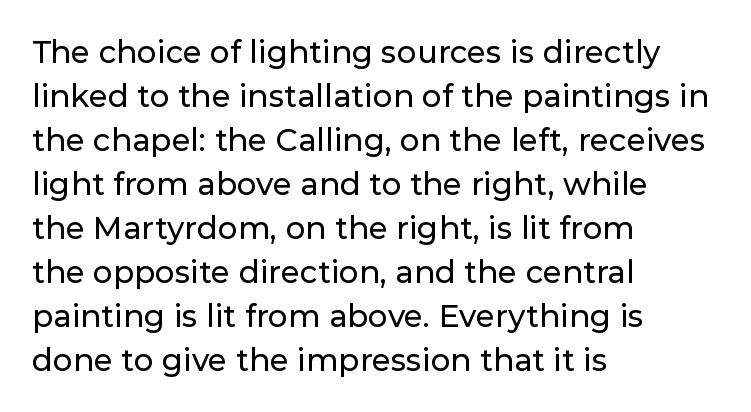
The image shows 31 px sans-serif type, upright; set left-aligned, normal line spacing (1.42x), normal letter spacing, not underlined; low stroke contrast and a medium x-height.
